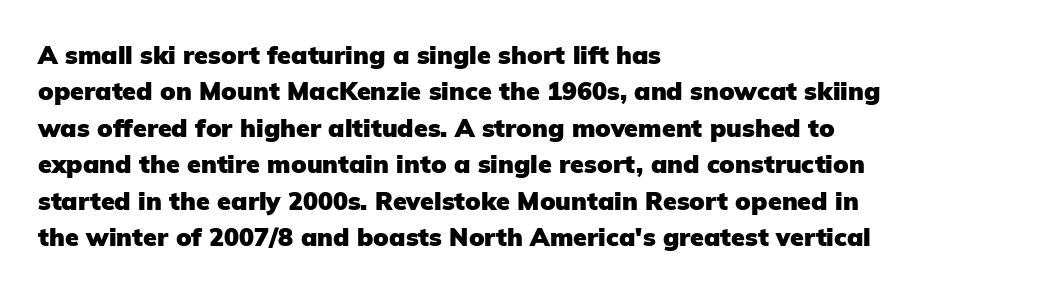
The image shows 25 px bold type, upright; set left-aligned, normal line spacing (1.46x), normal letter spacing, not underlined.
